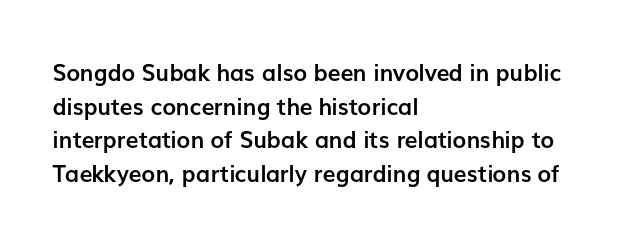
{"italic": "no", "bold": "yes", "underline": "no", "align": "left", "line_spacing": "normal", "line_spacing_ratio": 1.46, "letter_spacing": "normal", "letter_spacing_em": 0.0, "glyph_px": 23}
